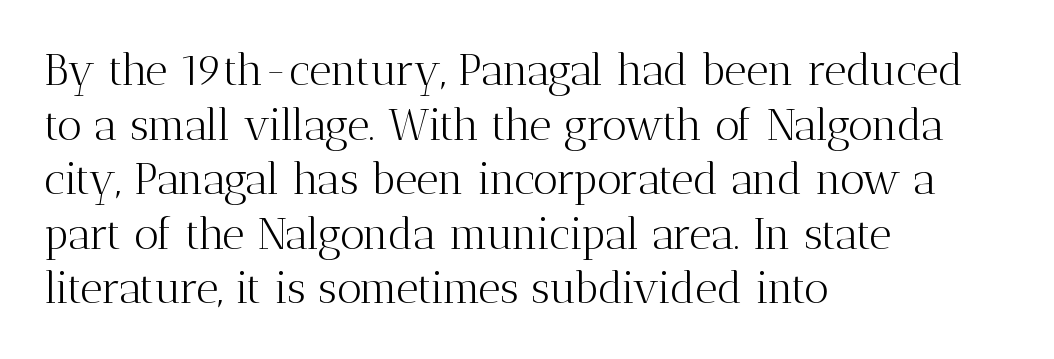
The image shows 43 px light serif type, upright; set left-aligned, normal line spacing (1.27x), normal letter spacing, not underlined; medium stroke contrast and a medium x-height.
